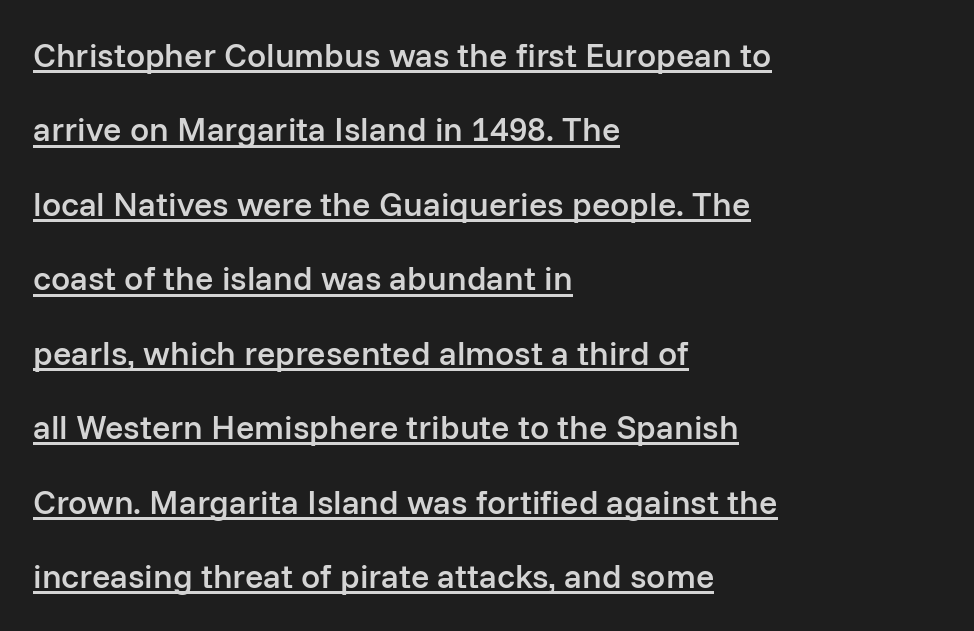
The sample's only ornament is a line tracing under the words. The type sits square on the baseline with zero lean. This block would shrink considerably if given ordinary leading; it's expanded now. This sample has the flowing, uneven cadence of proportional lettering.
